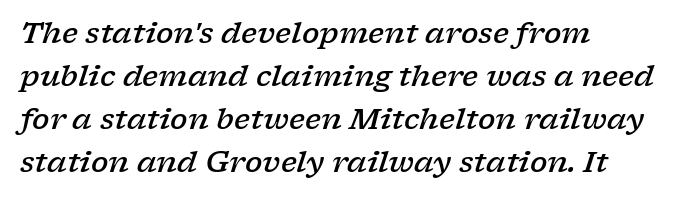
The image shows 29 px semibold, wide serif type, italic (leaning right); set left-aligned, normal line spacing (1.48x), normal letter spacing, not underlined; low stroke contrast and a medium x-height.
